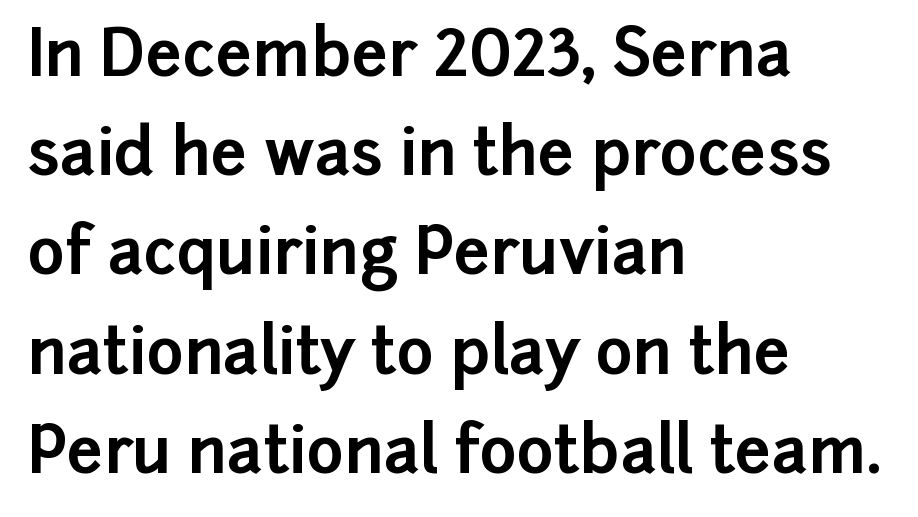
Q: Is the text bold? A: Yes.
Q: Is the text italic (slanted)? A: No, it is upright.
Q: Is the typeface a serif or a sans-serif typeface? A: Sans-serif.
Q: Is the text underlined? A: No.
Q: How is the paragraph aligned? A: Left-aligned.
Q: Is the spacing between letters normal or unusually wide? A: Normal.
Q: Is the spacing between lines tight, normal or loose? A: Normal.
Q: Width (condensed, normal, or wide)? A: Normal.
Q: Stroke contrast? A: Low.
Q: x-height? A: Medium.
Q: Monospaced? A: No.
